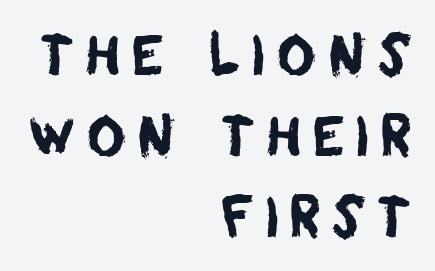
The image shows 54 px sans-serif type; set right-aligned, normal line spacing (1.5x), not underlined; low stroke contrast and a large x-height.
